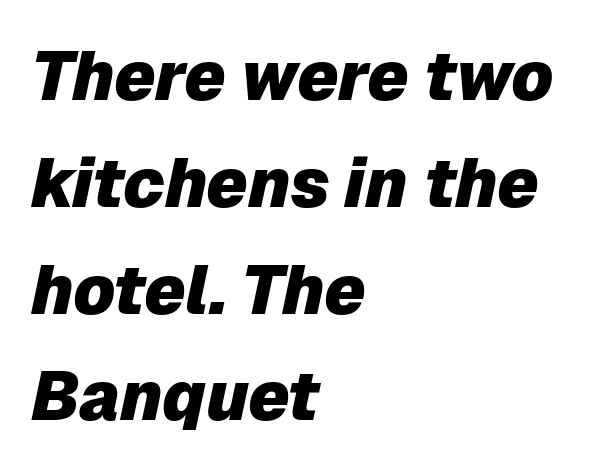
Notice how the stems are inclined rather than vertical — that's the hallmark of italics. A classic flush-left, rag-right setting is used for this passage. The horizontal fit of the characters is conventional and even. Decoration check: the copy has no underline. These lines are rendered in a variable-pitch font. Compared with typical paragraphs, the rows here are spaced about the same.
